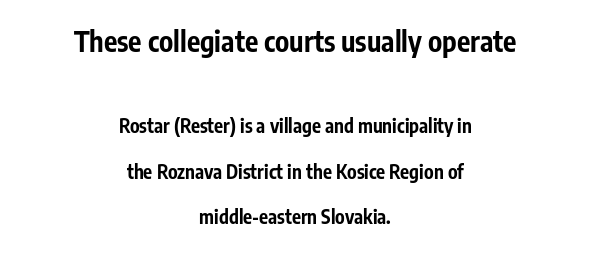
{"serif": "no", "italic": "no", "bold": "yes", "weight": "bold", "width": "condensed", "stroke_contrast": "low", "x_height": "medium", "monospaced": "no", "underline": "no", "align": "center", "line_spacing": "loose", "line_spacing_ratio": 2.41, "letter_spacing": "normal", "letter_spacing_em": 0.0, "larger_block": "first", "size_ratio": 1.47, "glyph_px": 28}
